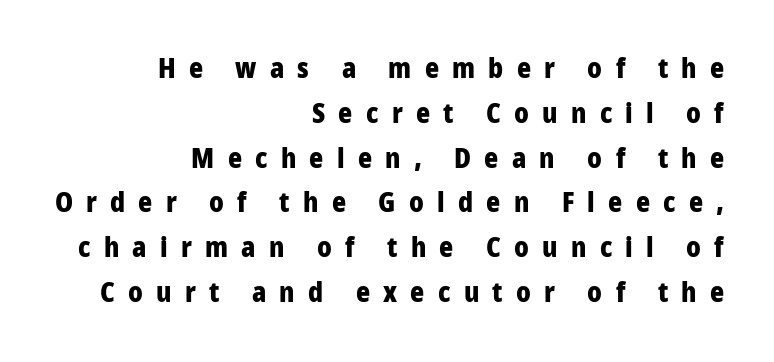
{"italic": "no", "bold": "yes", "underline": "no", "align": "right", "line_spacing": "normal", "line_spacing_ratio": 1.66, "letter_spacing": "wide", "letter_spacing_em": 0.49, "glyph_px": 27}
